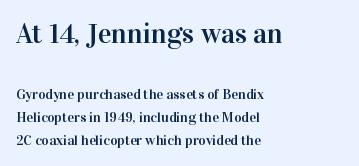
The image shows 28 px serif type, upright; set left-aligned, normal line spacing (1.66x), normal letter spacing, not underlined; the first (top) block is 2.0x larger; high stroke contrast and a medium x-height.
